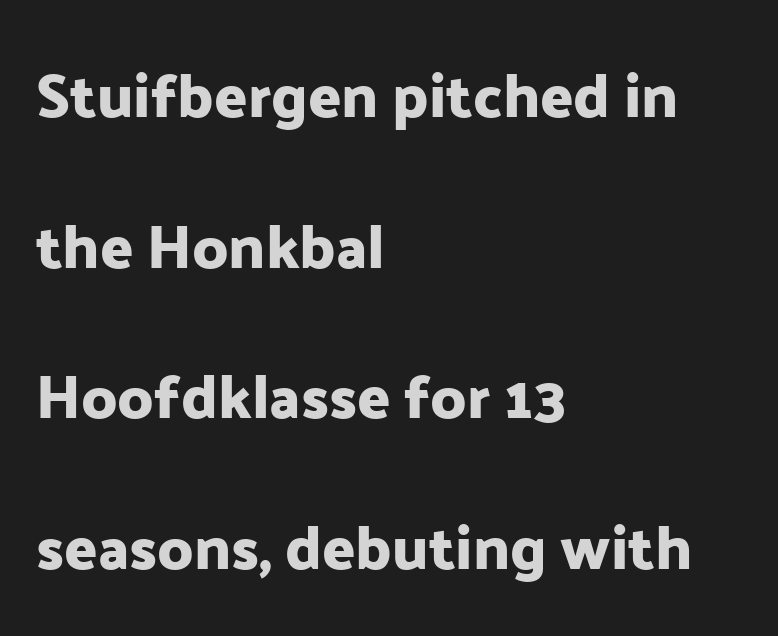
In terms of letterform style, serifs are entirely absent. The face used here is proportionally spaced, like ordinary book or web type. Leading is clearly above the norm, producing a sparse column. Does the copy run flush right? No — it runs flush left.
